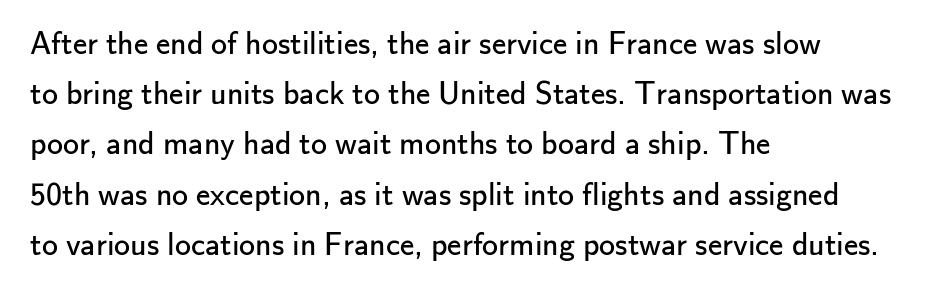
The image shows 32 px regular-weight sans-serif type, upright; set left-aligned, normal line spacing (1.57x), normal letter spacing, not underlined; low stroke contrast and a small x-height.
